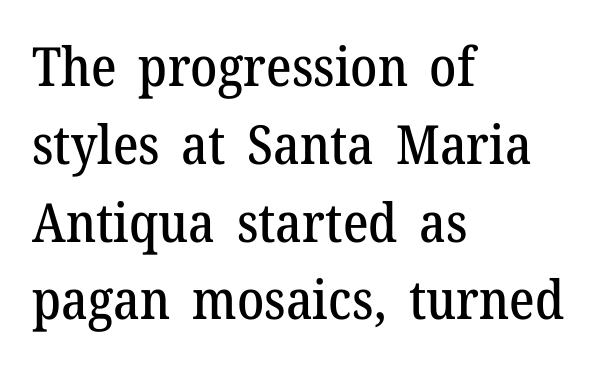
The image shows 54 px serif type, upright; set left-aligned, normal line spacing (1.44x), normal letter spacing, not underlined; medium stroke contrast and a medium x-height.
